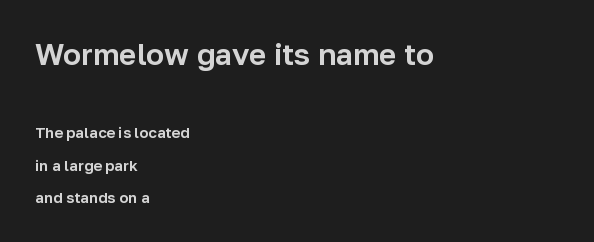
The image shows 30 px sans-serif type, upright; set left-aligned, loose line spacing (2.15x), normal letter spacing, not underlined; the first (top) block is 2.0x larger; low stroke contrast and a medium x-height.
